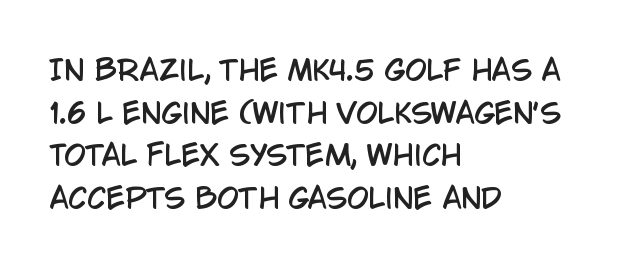
{"serif": "no", "italic": "no", "width": "condensed", "stroke_contrast": "low", "x_height": "large", "monospaced": "no", "underline": "no", "align": "left", "line_spacing": "normal", "line_spacing_ratio": 1.52, "letter_spacing": "normal", "letter_spacing_em": 0.0, "glyph_px": 28}
